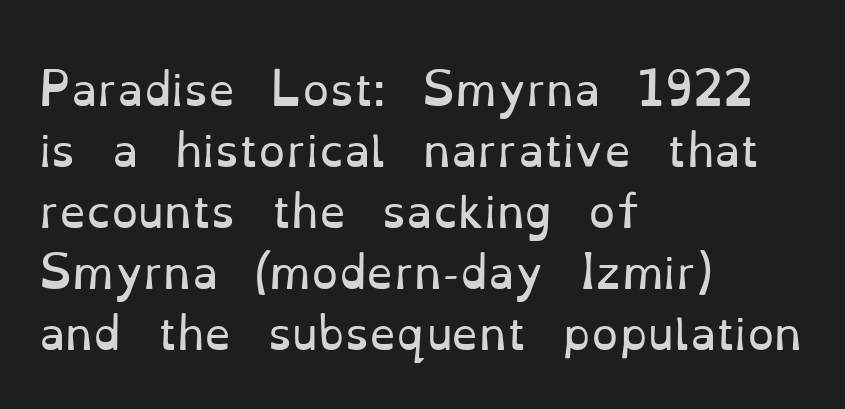
Line starts are locked; line ends wander. The rendering uses a moderate line-height, typical for paragraphs. Check the space under the baseline: it is left empty. Tall strokes in this sample are plumb rather than angled. Little horizontal feet cap the strokes, marking this as serif type.
